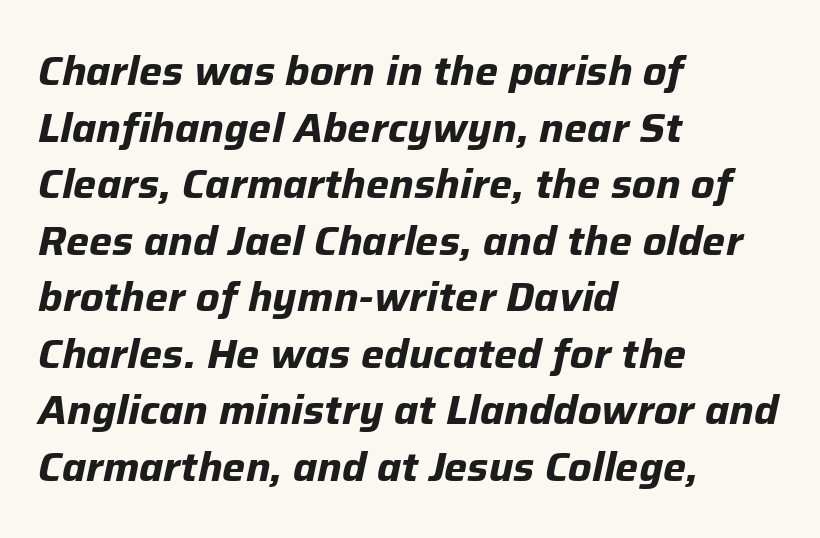
The image shows 41 px bold type, italic (leaning right); set left-aligned, normal line spacing (1.38x), normal letter spacing, not underlined; low stroke contrast and a medium x-height.
